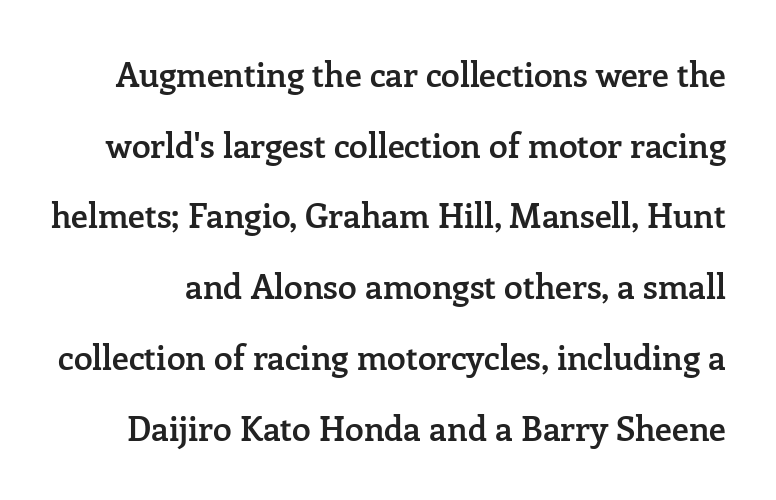
{"serif": "yes", "italic": "no", "bold": "semi", "weight": "semibold", "width": "normal", "stroke_contrast": "low", "x_height": "medium", "monospaced": "no", "underline": "no", "line_spacing": "loose", "line_spacing_ratio": 2.08, "letter_spacing": "normal", "letter_spacing_em": 0.0, "glyph_px": 34}
